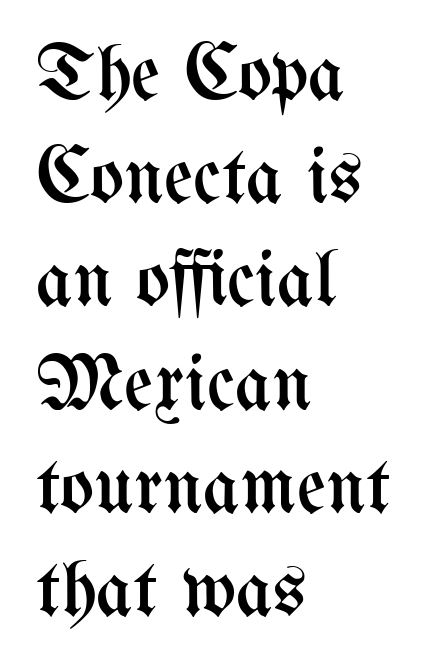
{"italic": "no", "bold": "no", "weight": "regular", "width": "condensed", "stroke_contrast": "medium", "x_height": "medium", "monospaced": "no", "underline": "no", "align": "left", "line_spacing": "normal", "line_spacing_ratio": 1.29, "letter_spacing": "normal", "letter_spacing_em": 0.0, "glyph_px": 80}
